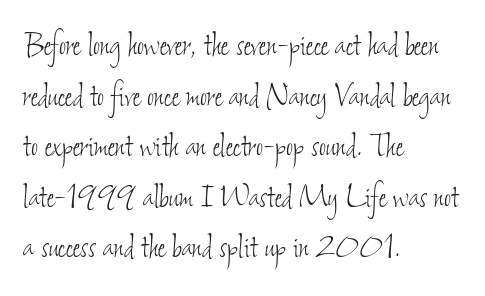
{"bold": "no", "weight": "thin", "width": "condensed", "stroke_contrast": "low", "x_height": "small", "monospaced": "no", "underline": "no", "align": "left", "line_spacing": "normal", "line_spacing_ratio": 1.33, "letter_spacing": "normal", "letter_spacing_em": 0.0, "glyph_px": 38}
